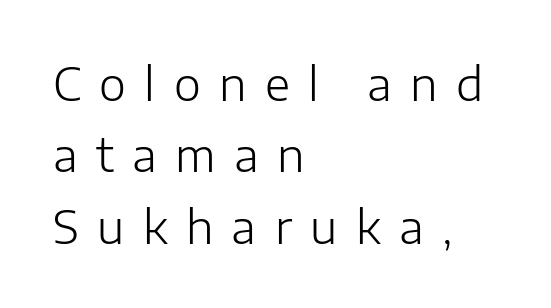
{"serif": "no", "italic": "no", "bold": "no", "weight": "light", "width": "normal", "stroke_contrast": "low", "x_height": "medium", "monospaced": "no", "underline": "no", "align": "left", "line_spacing": "normal", "line_spacing_ratio": 1.55, "letter_spacing": "wide", "letter_spacing_em": 0.4, "glyph_px": 46}
